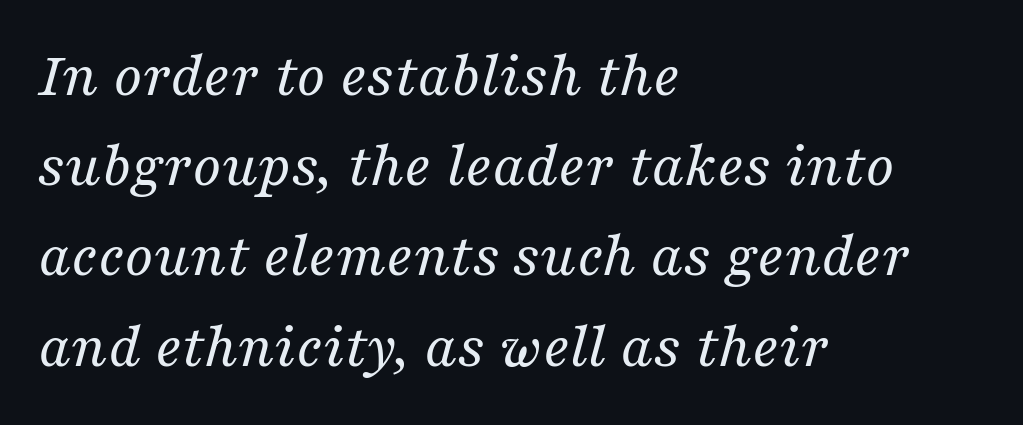
The image shows 64 px regular-weight serif type, italic (leaning right); set left-aligned, normal line spacing (1.41x), normal letter spacing, not underlined; medium stroke contrast and a medium x-height.
